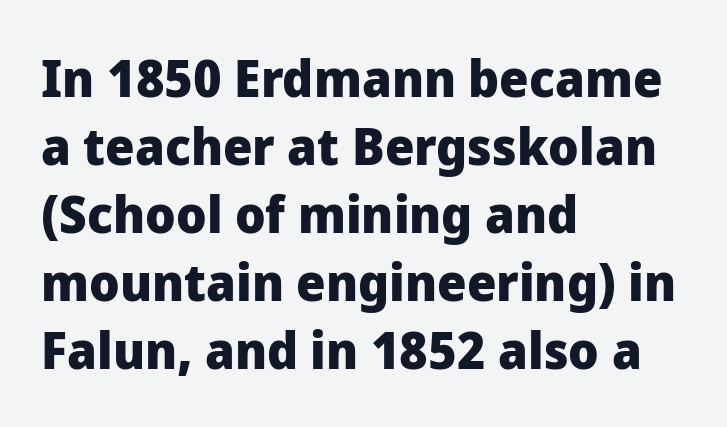
The image shows 52 px heavy sans-serif type, upright; set left-aligned, normal line spacing (1.31x), normal letter spacing, not underlined; low stroke contrast and a medium x-height.
